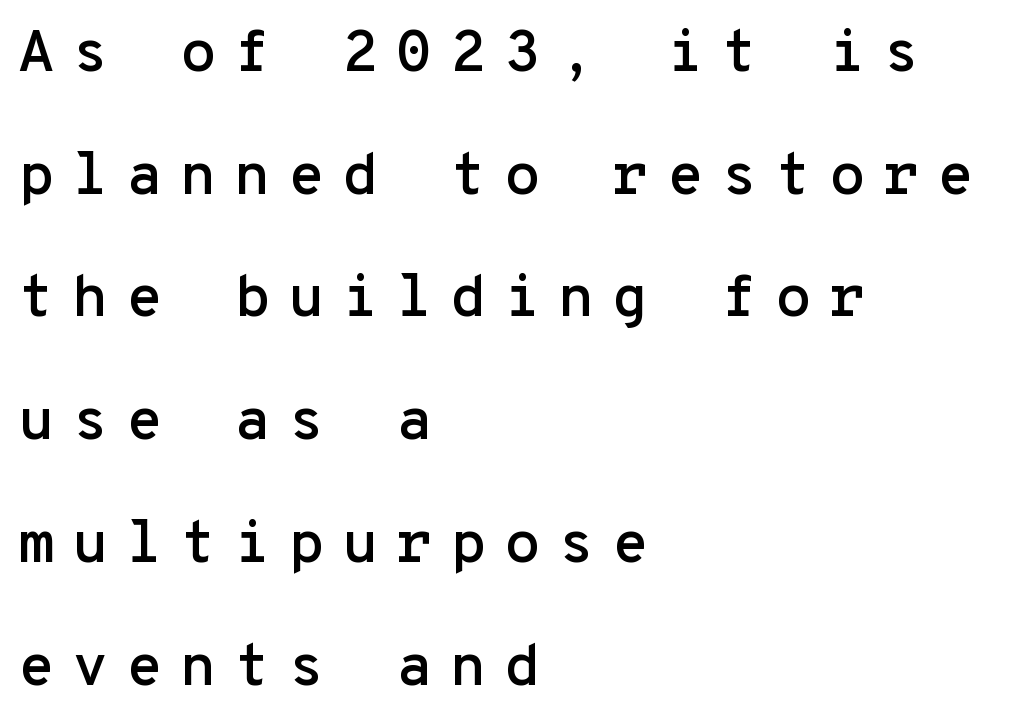
Posture: straight, roman, zero tilt. This rendering employs a face without finishing strokes, i.e., a sans-serif. Display-style spreading of the glyphs; the letterfit is very open. The strip under each line holds only bare page.
